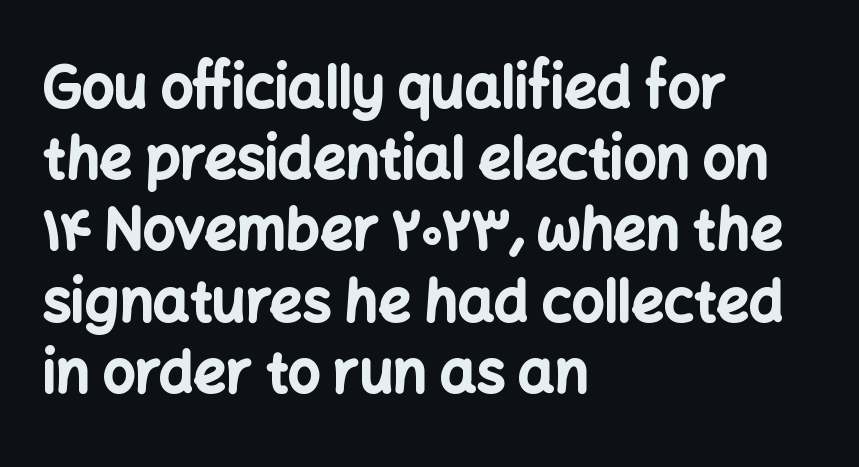
Q: Is the text bold? A: Yes.
Q: Is the text italic (slanted)? A: No, it is upright.
Q: Is the typeface a serif or a sans-serif typeface? A: Sans-serif.
Q: Is the text underlined? A: No.
Q: How is the paragraph aligned? A: Left-aligned.
Q: Is the spacing between letters normal or unusually wide? A: Normal.
Q: Is the spacing between lines tight, normal or loose? A: Normal.
Q: Width (condensed, normal, or wide)? A: Normal.
Q: Stroke contrast? A: Low.
Q: x-height? A: Medium.
Q: Monospaced? A: No.
